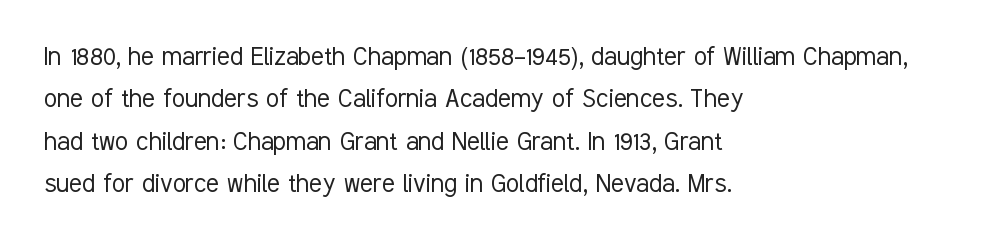
Decoration check: the copy has no underline. It's the straight-up-and-down kind of type. The font sits on the lighter half of the weight spectrum, regular included. A normal amount of white space separates one row of letters from the next. The text block is weighted toward the left margin, trailing off unevenly rightward.
